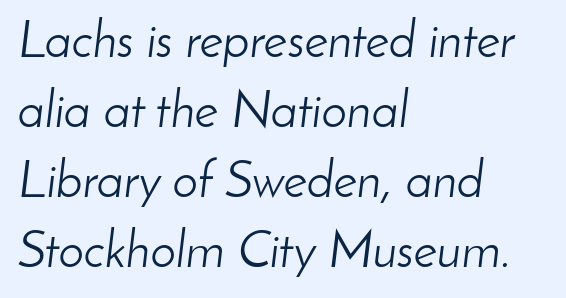
{"italic": "yes", "lean": "right", "slant_degrees": 8, "bold": "no", "weight": "light", "width": "normal", "stroke_contrast": "low", "x_height": "small", "monospaced": "no", "underline": "no", "align": "left", "line_spacing": "normal", "line_spacing_ratio": 1.37, "letter_spacing": "normal", "letter_spacing_em": 0.0, "glyph_px": 51}
